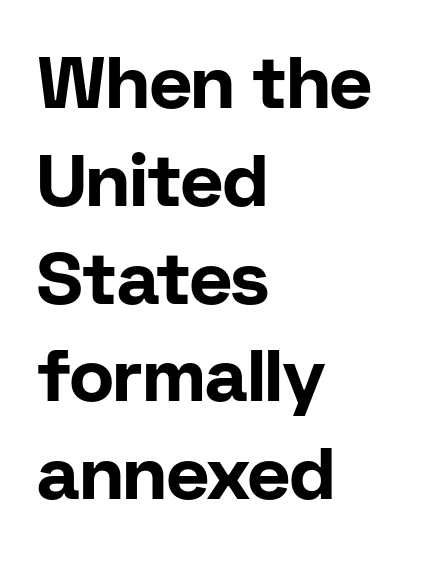
The glyphs in this specimen are sans serif. Notice how descenders clear the ascenders below comfortably — that's standard leading. The baseline area is clear. The passage shown has conventional tracking throughout. Proportional: the letters do not fall into vertical columns. Visually the block forms a straight wall on the left and a jagged coastline on the right.
